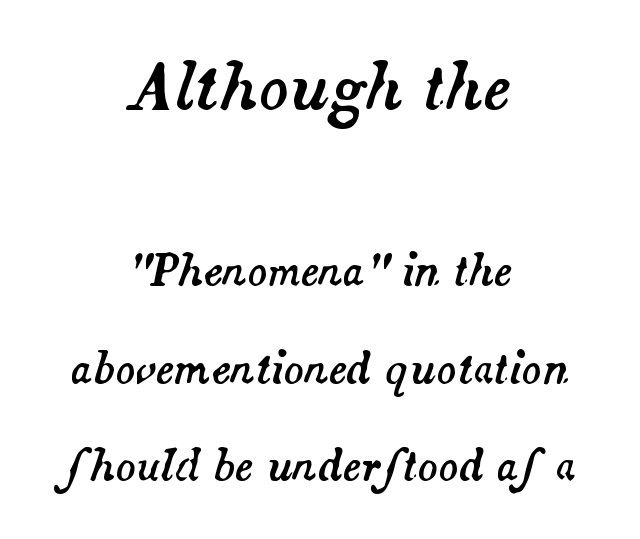
Alignment: centered. The more generous point size was reserved for the upper chunk. Only glyphs here, with clear space below each row. Think of a printed novel: that variable character pitch is what you see here.
